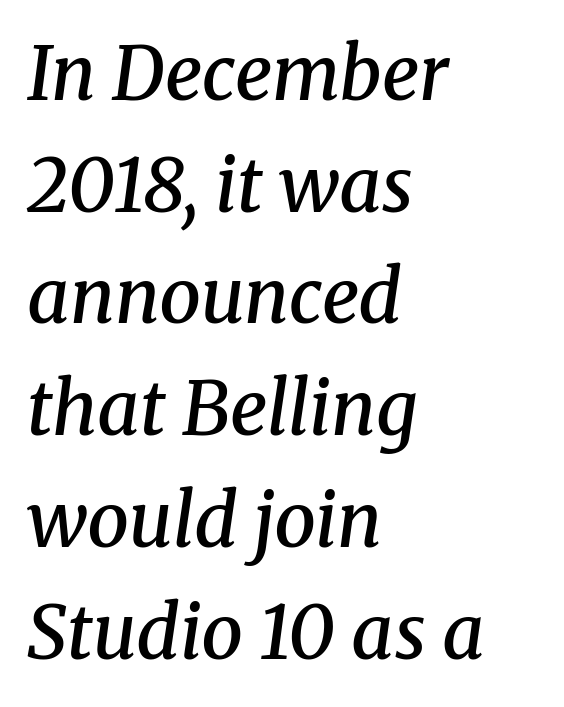
The ragged edge is on the right, which tells us the setting is flush left. Type style note: has serifs. Spacing verdict: proportional, widths tailored to each character. The face used here is rendered with its standard letterfit.
